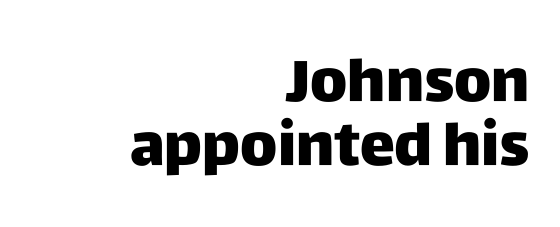
{"serif": "no", "italic": "no", "width": "normal", "stroke_contrast": "low", "x_height": "large", "monospaced": "no", "underline": "no", "align": "right", "line_spacing": "tight", "line_spacing_ratio": 1.09, "letter_spacing": "normal", "letter_spacing_em": 0.0, "glyph_px": 59}
